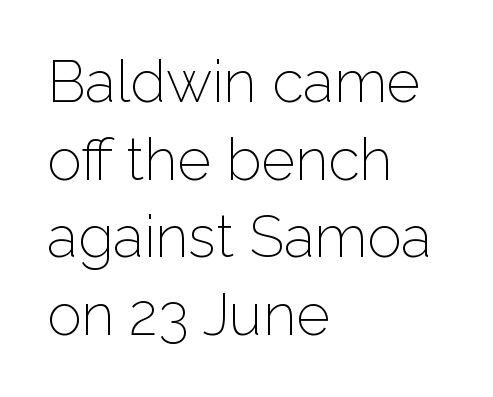
This rendering leaves character spacing at its baseline value. The passage shown stacks its lines at a standard gap. The rendering shows plain stroke endings on the letterforms — a sans-serif design. A student would call this left alignment; a typographer would say flush left, rag right. You could not count columns in this text — the font is proportionally spaced. Tall strokes in this sample are plumb rather than angled.
